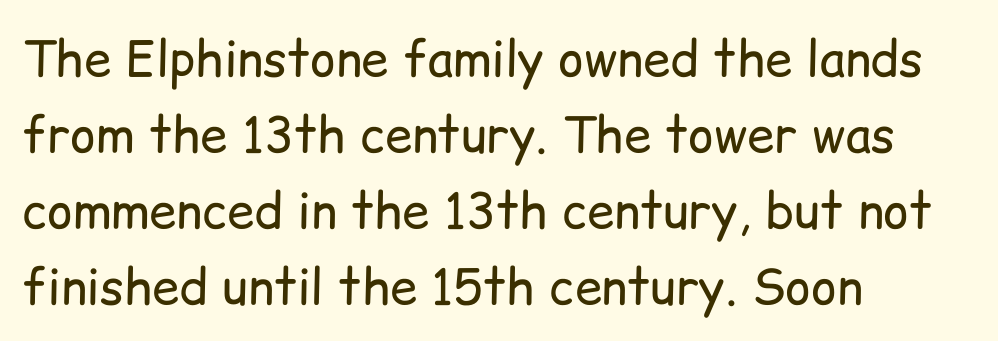
{"serif": "no", "italic": "no", "bold": "no", "weight": "regular", "width": "normal", "stroke_contrast": "low", "x_height": "medium", "monospaced": "no", "underline": "no", "align": "left", "line_spacing": "normal", "line_spacing_ratio": 1.55, "letter_spacing": "normal", "letter_spacing_em": 0.0, "glyph_px": 49}
